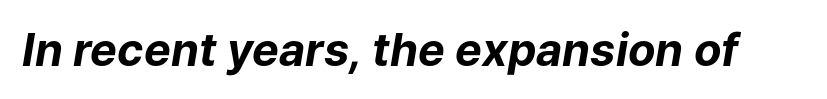
Q: Is the text bold? A: Yes.
Q: Is the text italic (slanted)? A: Yes, it leans right by about 9 degrees.
Q: Is the text underlined? A: No.
Q: Is the spacing between letters normal or unusually wide? A: Normal.
Q: Width (condensed, normal, or wide)? A: Normal.
Q: Stroke contrast? A: Low.
Q: x-height? A: Medium.
Q: Monospaced? A: No.
